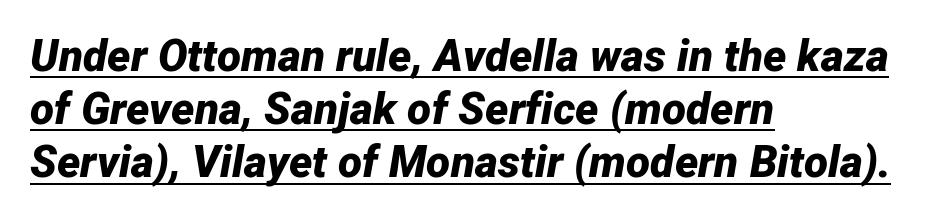
The image shows 44 px bold type, italic (leaning right); set left-aligned, line spacing 1.21x, normal letter spacing, underlined; low stroke contrast and a medium x-height.
